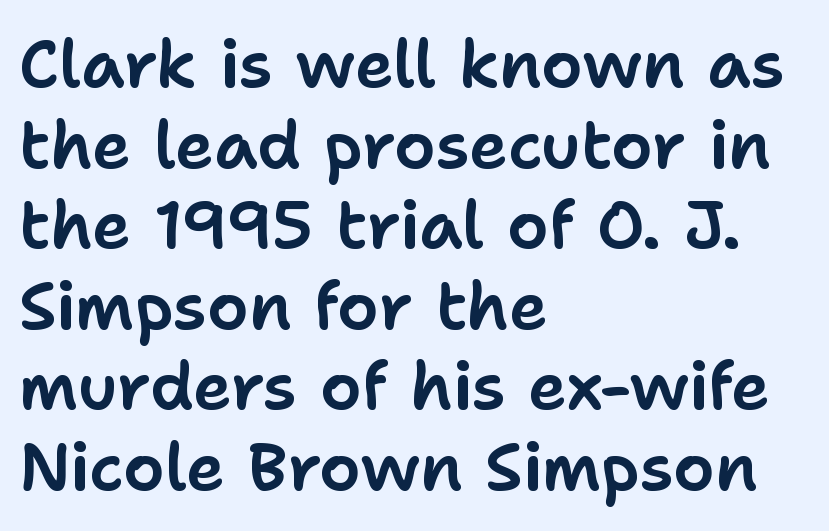
{"serif": "no", "italic": "no", "width": "normal", "stroke_contrast": "low", "x_height": "medium", "monospaced": "no", "underline": "no", "align": "left", "line_spacing_ratio": 1.22, "letter_spacing": "normal", "letter_spacing_em": 0.0, "glyph_px": 66}
